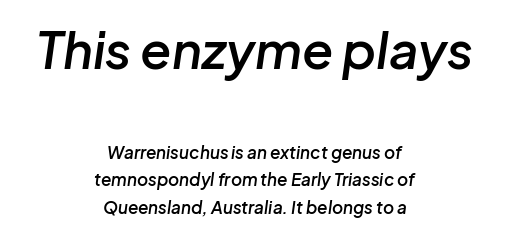
{"italic": "yes", "lean": "right", "slant_degrees": 8, "bold": "semi", "weight": "semibold", "width": "normal", "stroke_contrast": "low", "x_height": "medium", "monospaced": "no", "underline": "no", "align": "center", "line_spacing": "normal", "line_spacing_ratio": 1.61, "letter_spacing": "normal", "letter_spacing_em": 0.0, "larger_block": "first", "size_ratio": 3.0, "glyph_px": 51}
